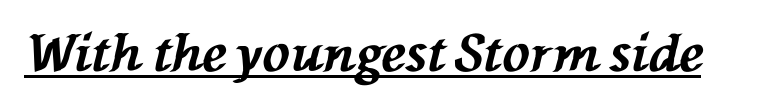
Honestly, the underline is the first thing you notice here. Is the type bold? Yes — the strokes are clearly thick and heavy. Here the designer chose a conventional face with non-uniform glyph widths. Nobody touched the tracking dial on this one. Quick note: italic.
